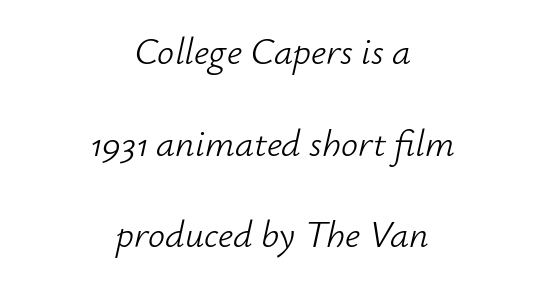
There's an unmistakable incline to the writing here. Tracking value appears to be zero — textbook default spacing. This is not heavy type; no bold has been used. Descenders are the only things crossing below the line.
